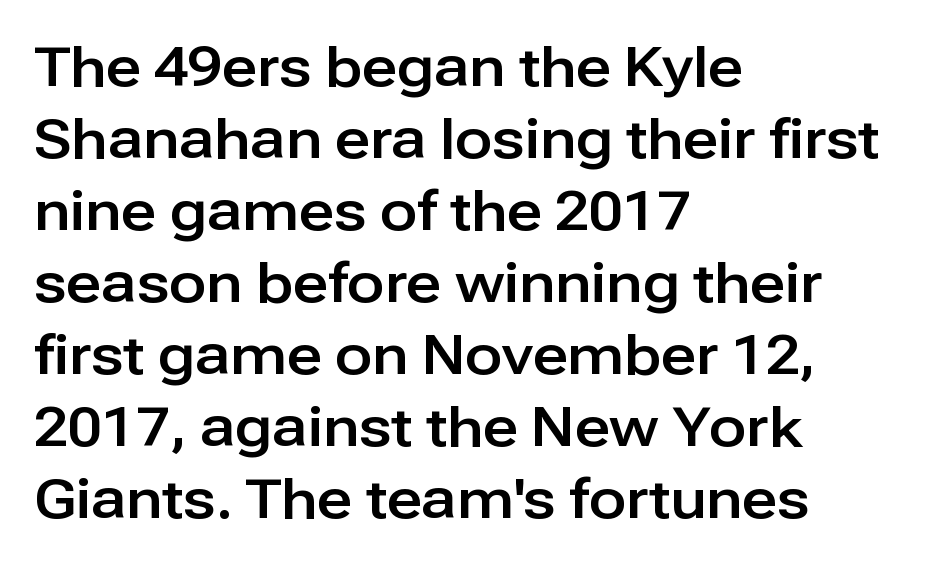
{"serif": "no", "italic": "no", "width": "normal", "stroke_contrast": "low", "x_height": "medium", "monospaced": "no", "underline": "no", "align": "left", "line_spacing": "normal", "line_spacing_ratio": 1.31, "letter_spacing": "normal", "letter_spacing_em": 0.0, "glyph_px": 55}
